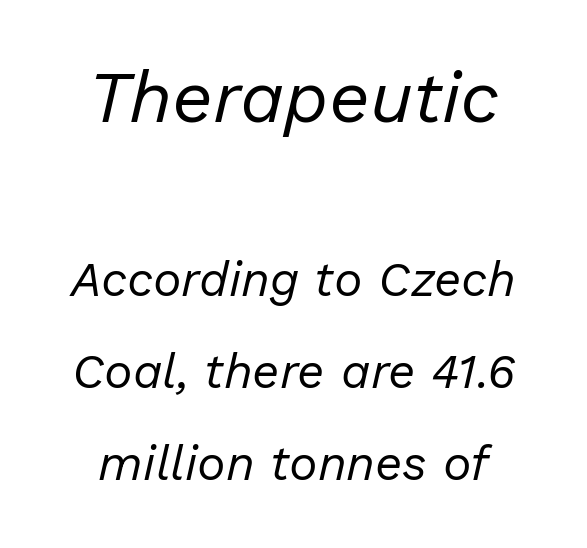
{"italic": "yes", "lean": "right", "slant_degrees": 13, "bold": "no", "weight": "regular", "width": "normal", "stroke_contrast": "low", "x_height": "medium", "monospaced": "no", "underline": "no", "line_spacing": "loose", "line_spacing_ratio": 1.92, "letter_spacing": "normal", "letter_spacing_em": 0.0, "larger_block": "first", "size_ratio": 1.5, "glyph_px": 72}
